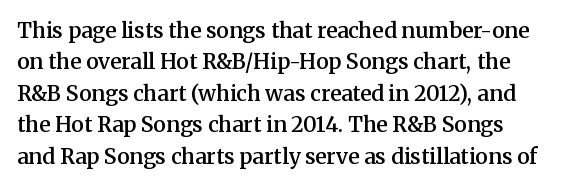
Q: Is the text bold? A: Semi-bold.
Q: Is the text italic (slanted)? A: No, it is upright.
Q: Is the text underlined? A: No.
Q: Is the spacing between letters normal or unusually wide? A: Normal.
Q: Is the spacing between lines tight, normal or loose? A: Normal.
